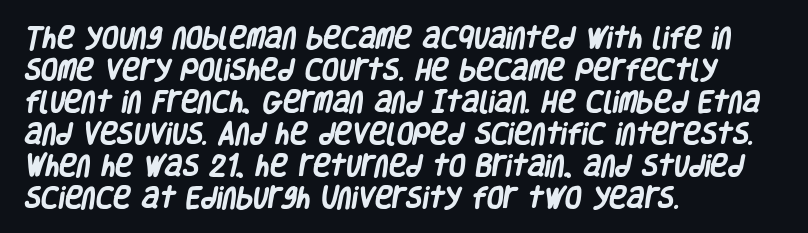
Weight: bold. In CSS terms this would be text-align: left. Plain, unruled lines of type. The passage shown has conventional tracking throughout. Is there much room between lines? A standard amount, neither cramped nor airy.
